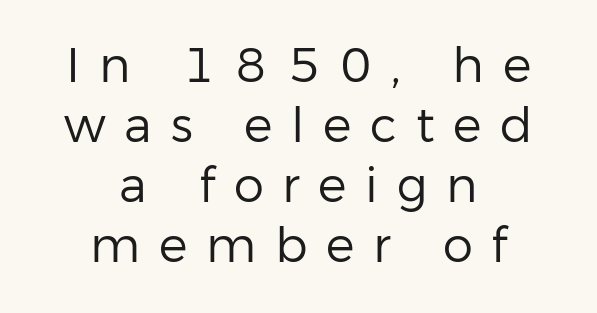
{"serif": "no", "italic": "no", "bold": "no", "weight": "regular", "width": "normal", "stroke_contrast": "low", "x_height": "medium", "monospaced": "no", "underline": "no", "align": "center", "line_spacing": "normal", "line_spacing_ratio": 1.25, "letter_spacing": "wide", "letter_spacing_em": 0.39, "glyph_px": 48}
